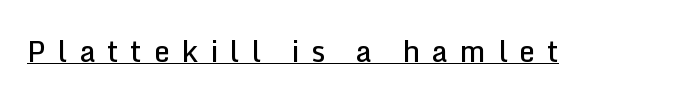
Q: Is the text bold? A: Semi-bold.
Q: Is the text italic (slanted)? A: No, it is upright.
Q: Is the typeface a serif or a sans-serif typeface? A: Sans-serif.
Q: Is the text underlined? A: Yes.
Q: Is the spacing between letters normal or unusually wide? A: Unusually wide.
Q: Width (condensed, normal, or wide)? A: Normal.
Q: Stroke contrast? A: Low.
Q: x-height? A: Medium.
Q: Monospaced? A: No.
